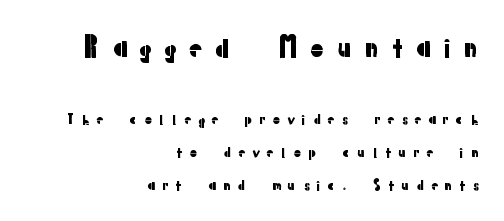
Anything drawn beneath the words? Only blank space. These lines have a slow, spaced-out rhythm from letter to letter. If you squint, the top block still reads clearly — it's the larger of the two. Quick note: interline space is abundant. It's the straight-up-and-down kind of type.
